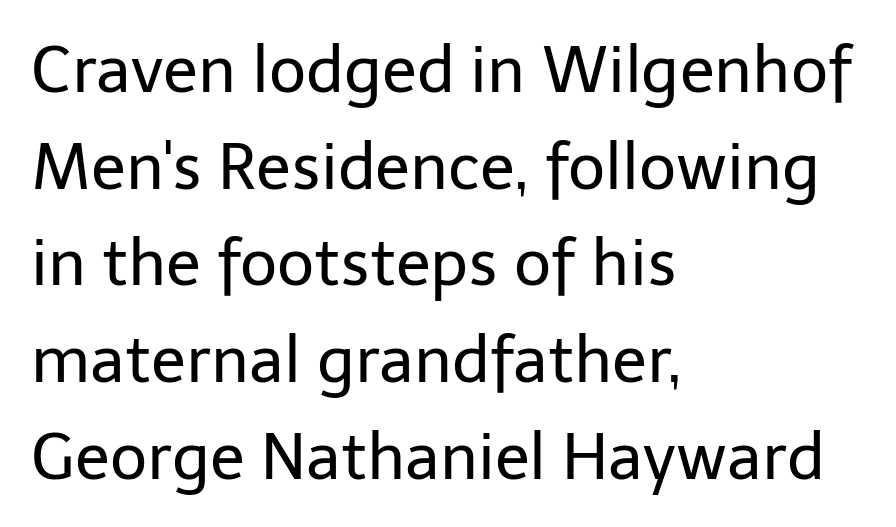
Q: Is the text bold? A: No.
Q: Is the text italic (slanted)? A: No, it is upright.
Q: Is the typeface a serif or a sans-serif typeface? A: Sans-serif.
Q: Is the text underlined? A: No.
Q: How is the paragraph aligned? A: Left-aligned.
Q: Is the spacing between letters normal or unusually wide? A: Normal.
Q: Is the spacing between lines tight, normal or loose? A: Normal.
Q: Width (condensed, normal, or wide)? A: Normal.
Q: Stroke contrast? A: Low.
Q: x-height? A: Medium.
Q: Monospaced? A: No.
